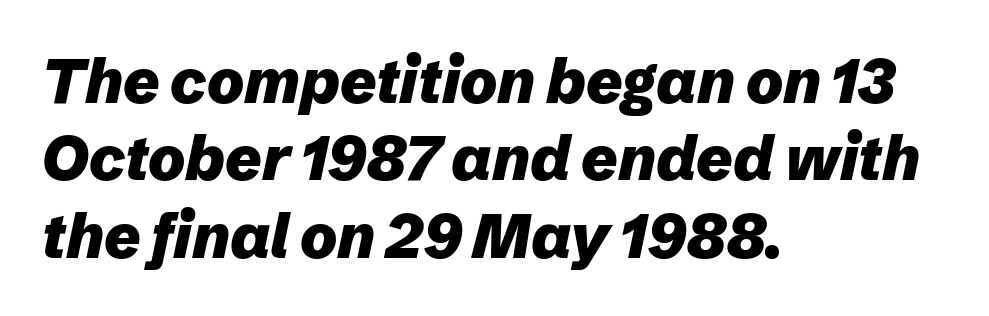
The image shows 62 px heavy type, italic (leaning right); set left-aligned, normal line spacing (1.25x), normal letter spacing, not underlined; low stroke contrast and a medium x-height.
